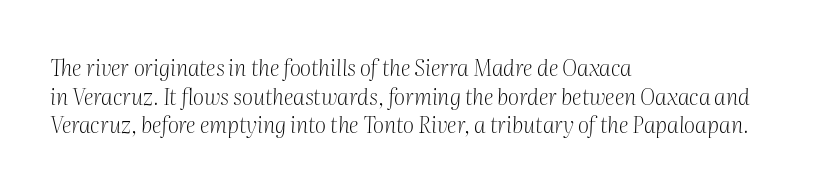
The image shows 22 px text type, italic (leaning right); set left-aligned, normal line spacing (1.3x), normal letter spacing, not underlined.
